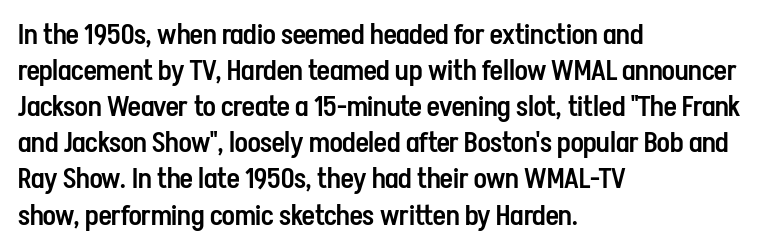
The lettering holds an erect, upright posture throughout. Beneath every word, the page is bare. In terms of letterspacing, this is plain default setting. What's the leading like? Ordinary, nothing unusual.
